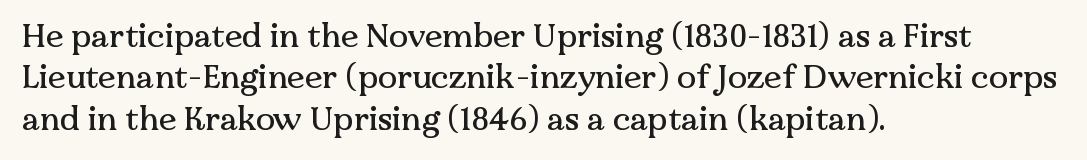
{"serif": "yes", "italic": "no", "width": "normal", "stroke_contrast": "medium", "x_height": "medium", "monospaced": "no", "underline": "no", "align": "left", "line_spacing": "normal", "line_spacing_ratio": 1.29, "letter_spacing": "normal", "letter_spacing_em": 0.0, "glyph_px": 32}
